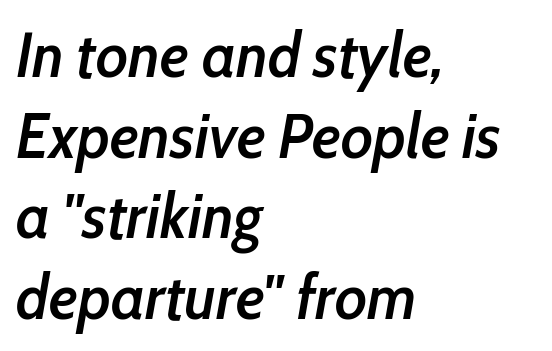
The image shows 63 px semibold, condensed type, italic (leaning right); set left-aligned, normal line spacing (1.28x), normal letter spacing, not underlined; low stroke contrast and a medium x-height.
